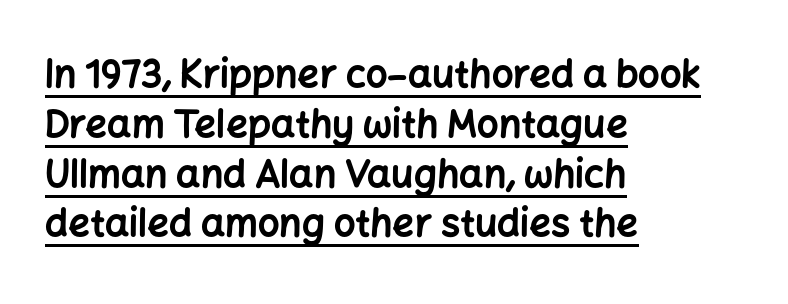
Q: Is the text bold? A: Yes.
Q: Is the text italic (slanted)? A: No, it is upright.
Q: Is the typeface a serif or a sans-serif typeface? A: Sans-serif.
Q: Is the text underlined? A: Yes.
Q: How is the paragraph aligned? A: Left-aligned.
Q: Is the spacing between letters normal or unusually wide? A: Normal.
Q: Is the spacing between lines tight, normal or loose? A: Normal.
Q: Width (condensed, normal, or wide)? A: Normal.
Q: Stroke contrast? A: Low.
Q: x-height? A: Medium.
Q: Monospaced? A: No.
